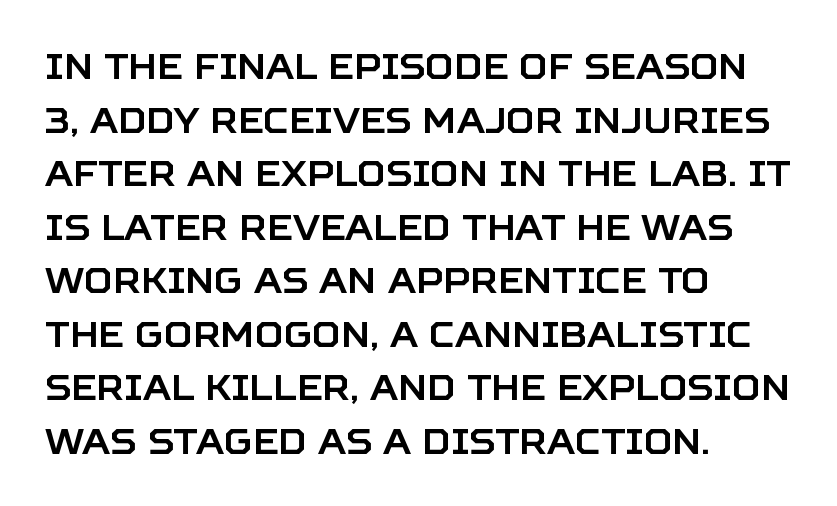
Q: Is the text italic (slanted)? A: No, it is upright.
Q: Is the typeface a serif or a sans-serif typeface? A: Sans-serif.
Q: Is the text underlined? A: No.
Q: How is the paragraph aligned? A: Left-aligned.
Q: Is the spacing between letters normal or unusually wide? A: Normal.
Q: Is the spacing between lines tight, normal or loose? A: Normal.
Q: Width (condensed, normal, or wide)? A: Normal.
Q: Stroke contrast? A: Low.
Q: x-height? A: Large.
Q: Monospaced? A: No.
